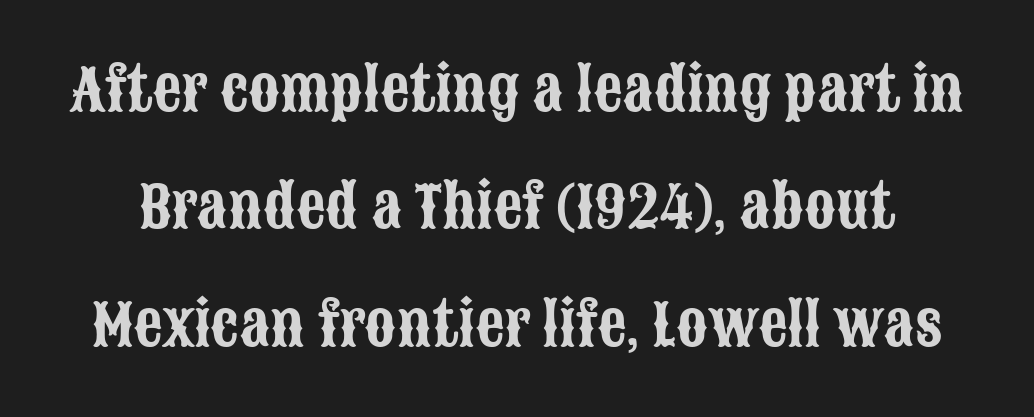
{"serif": "no", "italic": "no", "width": "condensed", "stroke_contrast": "low", "x_height": "large", "monospaced": "no", "underline": "no", "line_spacing": "loose", "line_spacing_ratio": 2.06, "letter_spacing": "normal", "letter_spacing_em": 0.0, "glyph_px": 57}
